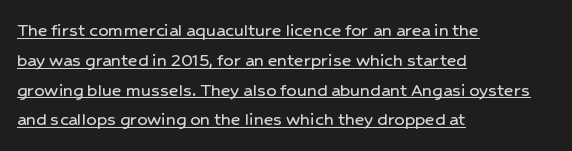
The image shows 20 px text type, upright; set left-aligned, normal line spacing (1.49x), normal letter spacing, underlined.
